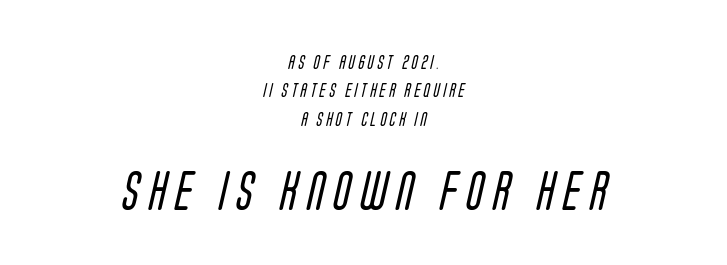
Teacher's note: observe the equal gaps on both sides — that is centered alignment. Bold? No — there's no thickening of the strokes. Varying glyph widths throughout — classic text-font behaviour. Spacing between characters has been opened up far beyond the box default. Nothing sits at the stroke ends, so this counts as sans-serif.
